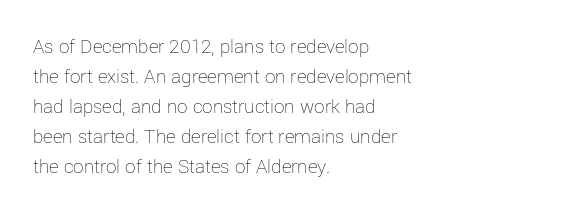
{"italic": "no", "bold": "no", "underline": "no", "align": "left", "line_spacing": "normal", "line_spacing_ratio": 1.43, "letter_spacing": "normal", "letter_spacing_em": 0.0, "glyph_px": 21}
